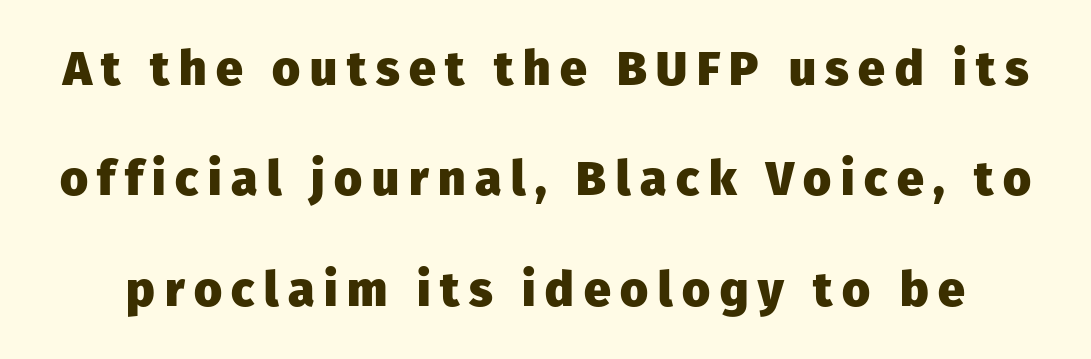
Q: Is the text bold? A: Yes.
Q: Is the text italic (slanted)? A: No, it is upright.
Q: Is the typeface a serif or a sans-serif typeface? A: Sans-serif.
Q: Is the text underlined? A: No.
Q: Is the spacing between letters normal or unusually wide? A: Unusually wide.
Q: Is the spacing between lines tight, normal or loose? A: Loose.
Q: Width (condensed, normal, or wide)? A: Normal.
Q: Stroke contrast? A: Low.
Q: x-height? A: Medium.
Q: Monospaced? A: No.
